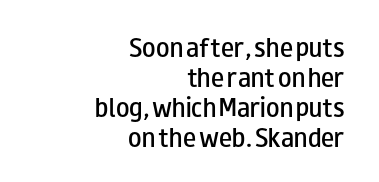
The line-height multiplier appears to be the usual default. Nobody drew a line under any word here. Set as a demibold, roughly 600 on the weight scale. The paragraph has a hard right edge and a soft left edge.
